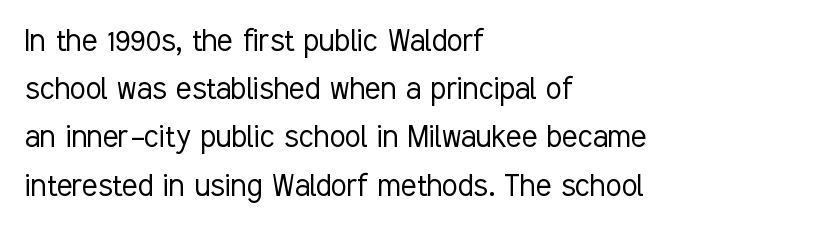
The image shows 36 px light, condensed sans-serif type, upright; set left-aligned, normal line spacing (1.34x), normal letter spacing, not underlined; low stroke contrast and a medium x-height.
